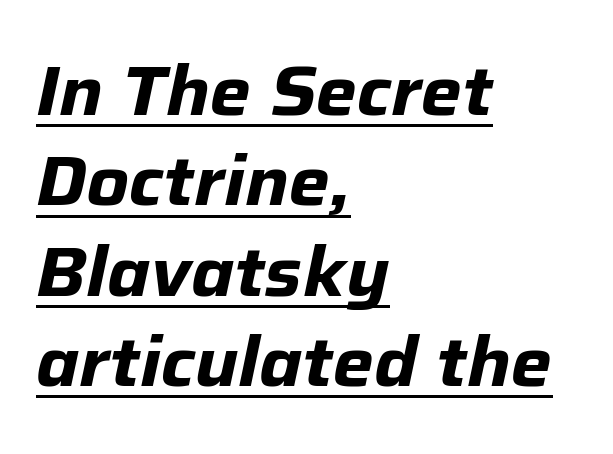
{"italic": "yes", "lean": "right", "slant_degrees": 12, "bold": "yes", "weight": "bold", "width": "normal", "stroke_contrast": "low", "x_height": "medium", "monospaced": "no", "underline": "yes", "align": "left", "line_spacing": "normal", "line_spacing_ratio": 1.31, "letter_spacing": "normal", "letter_spacing_em": 0.0, "glyph_px": 69}
